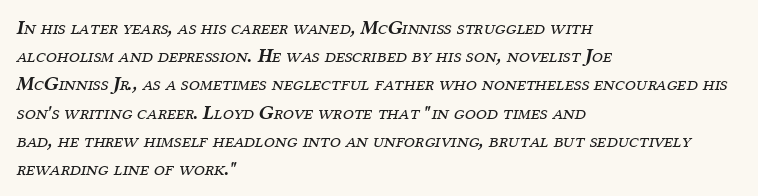
{"italic": "yes", "lean": "right", "slant_degrees": 12, "bold": "no", "underline": "no", "align": "left", "line_spacing": "normal", "line_spacing_ratio": 1.41, "letter_spacing": "normal", "letter_spacing_em": 0.0, "glyph_px": 20}
